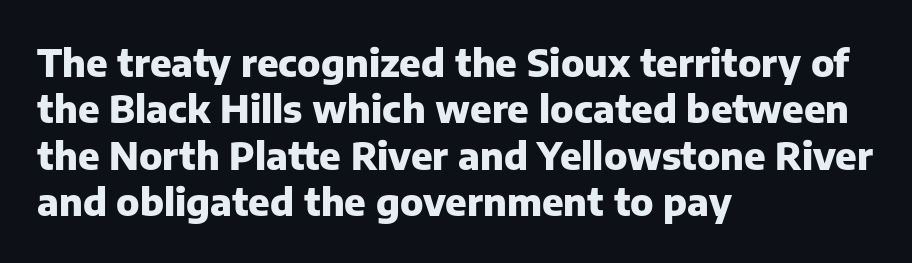
{"serif": "no", "italic": "no", "bold": "yes", "weight": "heavy", "width": "normal", "stroke_contrast": "low", "x_height": "medium", "monospaced": "no", "underline": "no", "align": "left", "line_spacing_ratio": 1.22, "letter_spacing": "normal", "letter_spacing_em": 0.0, "glyph_px": 38}
